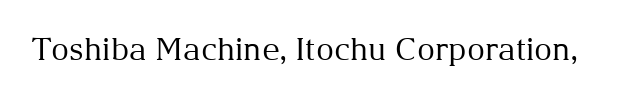
The image shows 31 px regular-weight serif type, upright; set normal letter spacing, not underlined; medium stroke contrast and a medium x-height.
